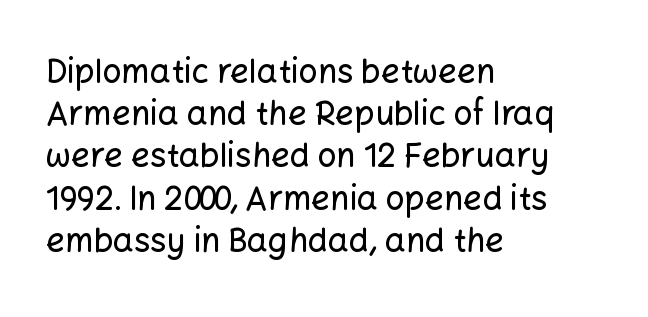
The image shows 33 px sans-serif type, upright; set left-aligned, normal line spacing (1.28x), normal letter spacing, not underlined; low stroke contrast and a medium x-height.
